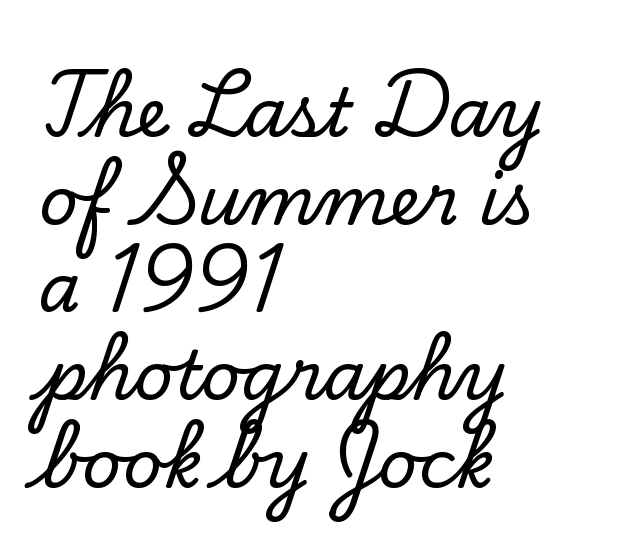
The image shows 68 px serif type; set left-aligned, normal line spacing (1.29x), normal letter spacing, not underlined; low stroke contrast and a small x-height.
